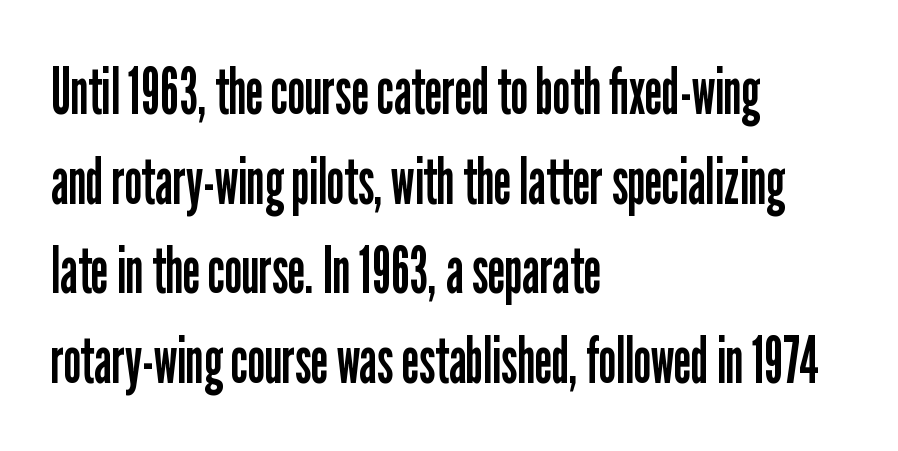
{"serif": "no", "italic": "no", "bold": "no", "weight": "regular", "width": "condensed", "stroke_contrast": "low", "x_height": "medium", "monospaced": "no", "underline": "no", "align": "left", "line_spacing": "normal", "line_spacing_ratio": 1.38, "letter_spacing": "normal", "letter_spacing_em": 0.0, "glyph_px": 65}
